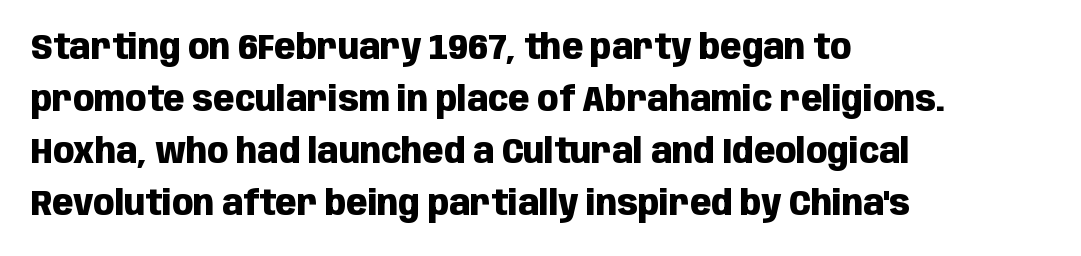
What weight is shown? A full bold with thick strokes. The area under the type is left untouched. You can tell it's not italic because the verticals are truly vertical. Horizontal bands of white between lines are of average thickness. These lines are composed in type without serifs. Character widths vary here, with narrow letters taking less room than wide ones.
